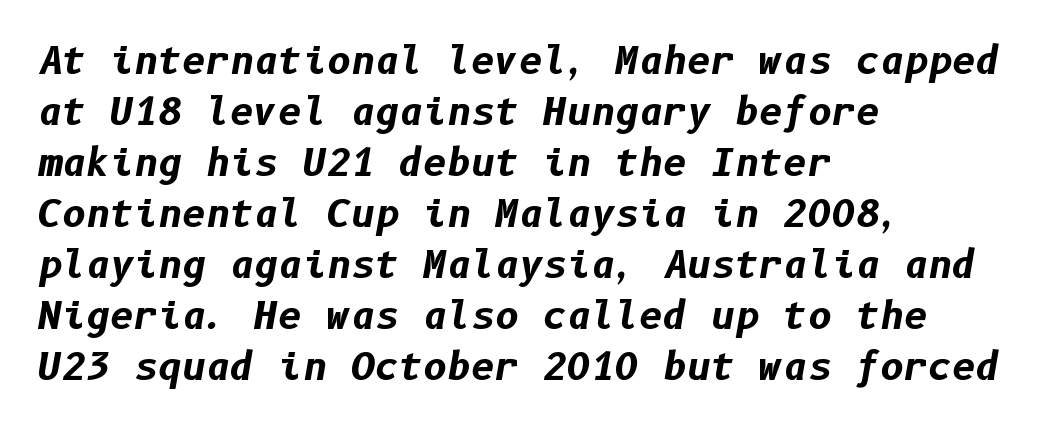
The image shows 37 px bold type, italic (leaning right); set left-aligned, normal line spacing (1.38x), normal letter spacing, not underlined; low stroke contrast and a medium x-height.
